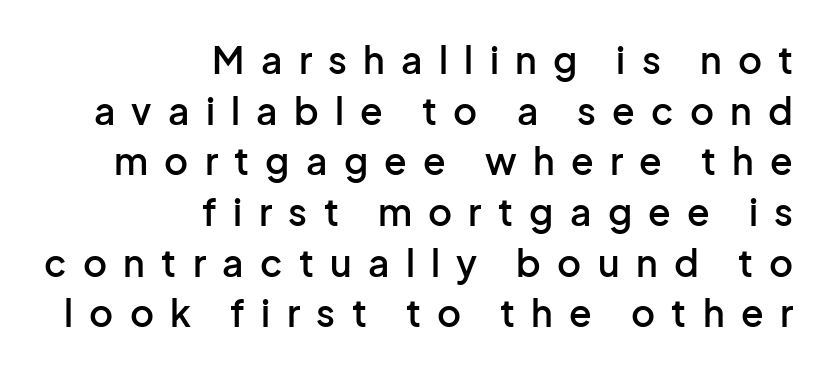
{"serif": "no", "italic": "no", "bold": "semi", "weight": "semibold", "width": "normal", "stroke_contrast": "low", "x_height": "medium", "monospaced": "no", "underline": "no", "align": "right", "line_spacing": "normal", "line_spacing_ratio": 1.37, "letter_spacing": "wide", "letter_spacing_em": 0.44, "glyph_px": 37}
